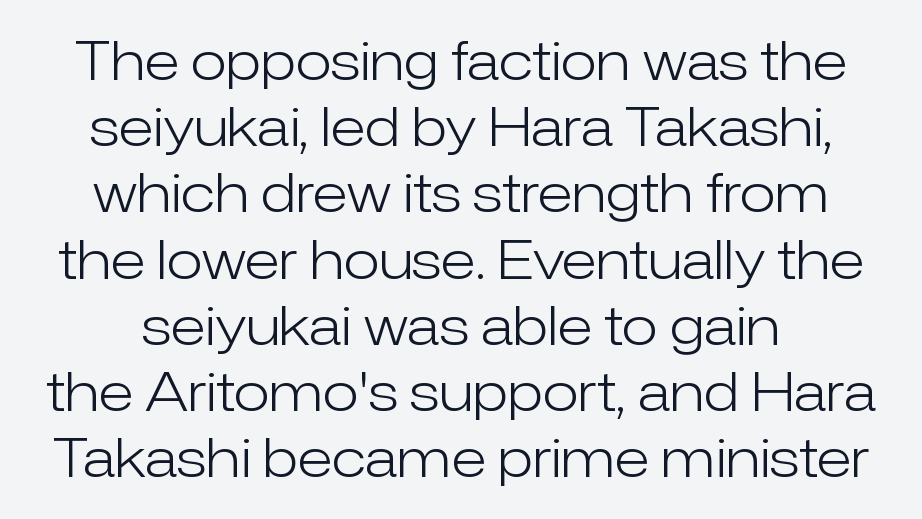
You could not count columns in this text — the font is proportionally spaced. Bold? No — there's no thickening of the strokes. Honestly, there is no underline to notice here at all. Every character sits straight up, as roman type does. This sample uses a sans-serif face. Leading: standard.
